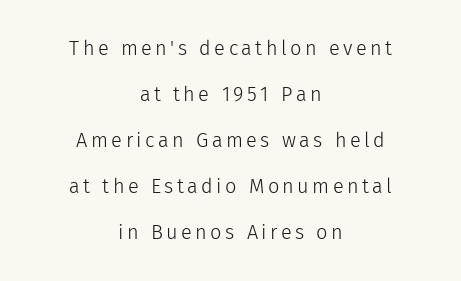
Q: Is the text bold? A: No.
Q: Is the text italic (slanted)? A: No, it is upright.
Q: Is the text underlined? A: No.
Q: How is the paragraph aligned? A: Centered.
Q: Is the spacing between lines tight, normal or loose? A: Loose.
